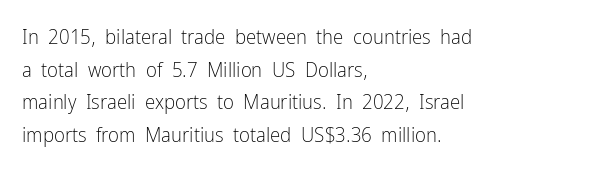
The axis of the letterforms is exactly vertical. Here the glyphs are tracked normally, forming tight word shapes. Descenders hang freely into open space. Line beginnings align vertically; line endings do not. The rows are spaced the way most documents space them.
